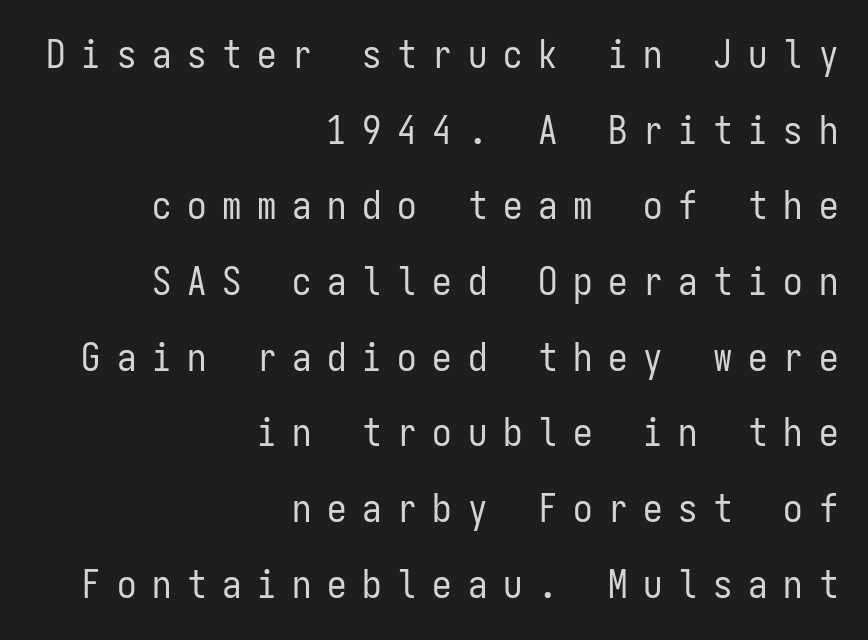
The image shows 39 px regular-weight, condensed sans-serif type, upright, monospaced; set right-aligned, loose line spacing (1.94x), unusually wide letter spacing (+0.4 em), not underlined; low stroke contrast and a medium x-height.
